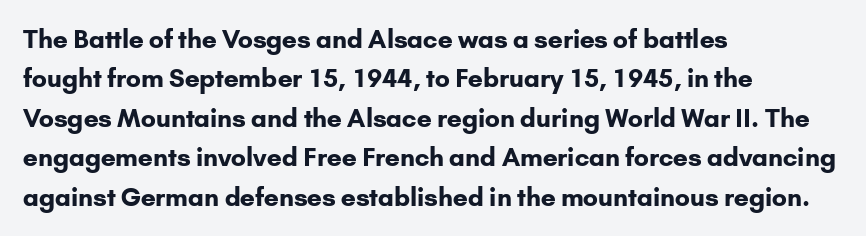
{"italic": "no", "bold": "yes", "underline": "no", "align": "left", "line_spacing": "normal", "line_spacing_ratio": 1.58, "letter_spacing": "normal", "letter_spacing_em": 0.0, "glyph_px": 25}
